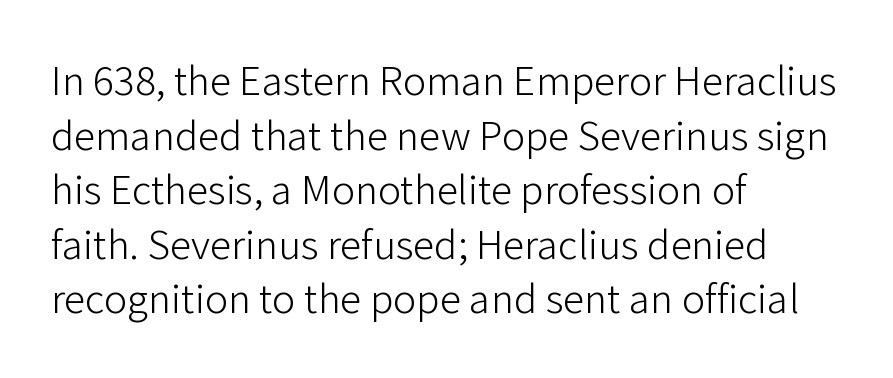
Q: Is the text bold? A: No.
Q: Is the text italic (slanted)? A: No, it is upright.
Q: Is the typeface a serif or a sans-serif typeface? A: Sans-serif.
Q: Is the text underlined? A: No.
Q: How is the paragraph aligned? A: Left-aligned.
Q: Is the spacing between letters normal or unusually wide? A: Normal.
Q: Is the spacing between lines tight, normal or loose? A: Normal.
Q: Width (condensed, normal, or wide)? A: Normal.
Q: Stroke contrast? A: Low.
Q: x-height? A: Medium.
Q: Monospaced? A: No.
